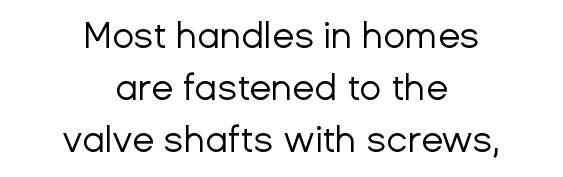
Q: Is the text bold? A: No.
Q: Is the text italic (slanted)? A: No, it is upright.
Q: Is the typeface a serif or a sans-serif typeface? A: Sans-serif.
Q: Is the text underlined? A: No.
Q: How is the paragraph aligned? A: Centered.
Q: Is the spacing between letters normal or unusually wide? A: Normal.
Q: Is the spacing between lines tight, normal or loose? A: Normal.
Q: Width (condensed, normal, or wide)? A: Normal.
Q: Stroke contrast? A: Low.
Q: x-height? A: Medium.
Q: Monospaced? A: No.
